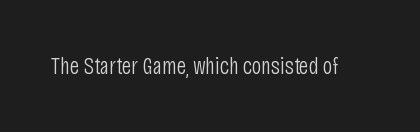
{"italic": "no", "bold": "no", "underline": "no", "letter_spacing": "normal", "letter_spacing_em": 0.0, "glyph_px": 24}
